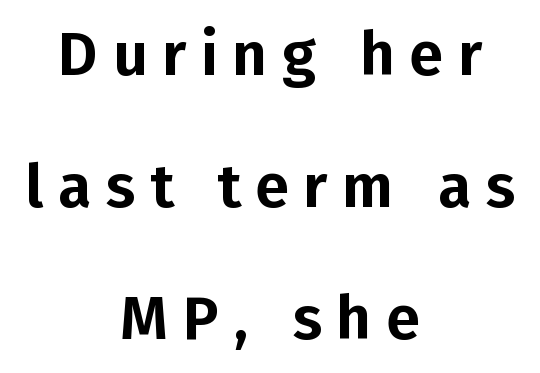
The image shows 61 px sans-serif type, upright; set centered, loose line spacing (2.16x), unusually wide letter spacing (+0.24 em), not underlined; low stroke contrast and a medium x-height.
